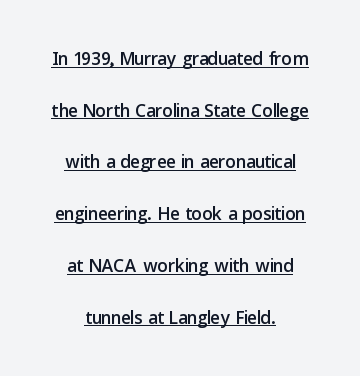
What's the leading like? Stretched, with rows far apart. Caption: standard tracking, unaltered. The lettering holds an erect, upright posture throughout. Reading down the block, each line starts at a different indent, mirrored at its end. Compared with undecorated copy, this sample adds a rule below the words.
